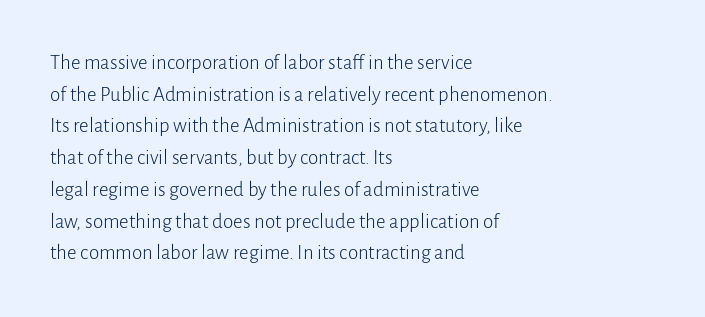
{"italic": "no", "bold": "no", "underline": "no", "align": "left", "line_spacing": "normal", "line_spacing_ratio": 1.51, "letter_spacing": "normal", "letter_spacing_em": 0.0, "glyph_px": 21}
